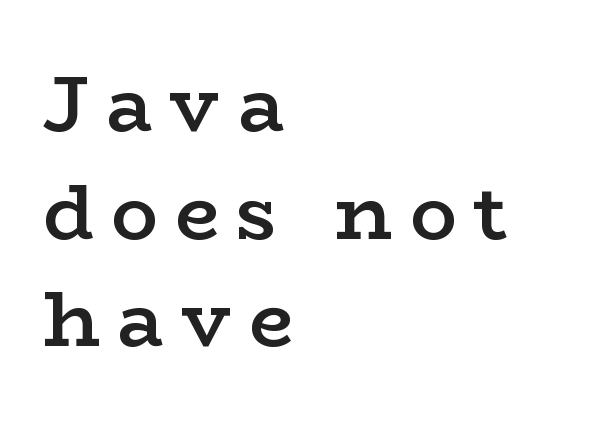
Q: Is the text bold? A: Semi-bold.
Q: Is the text italic (slanted)? A: No, it is upright.
Q: Is the typeface a serif or a sans-serif typeface? A: Serif.
Q: Is the text underlined? A: No.
Q: How is the paragraph aligned? A: Left-aligned.
Q: Is the spacing between letters normal or unusually wide? A: Unusually wide.
Q: Is the spacing between lines tight, normal or loose? A: Normal.
Q: Width (condensed, normal, or wide)? A: Wide.
Q: Stroke contrast? A: Low.
Q: x-height? A: Medium.
Q: Monospaced? A: No.
